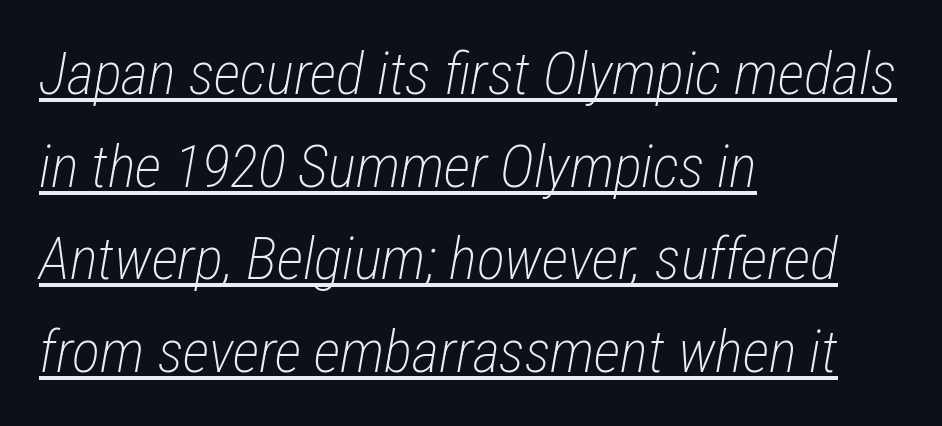
Does the lettering tilt? It does — this is italic. Caption: lettering with a line underneath. The tracking reads as untouched default to a designer's eye. A classic flush-left, rag-right setting is used for this passage.
